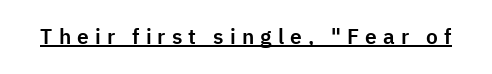
The image shows 21 px text type, upright; set unusually wide letter spacing (+0.29 em), underlined.
